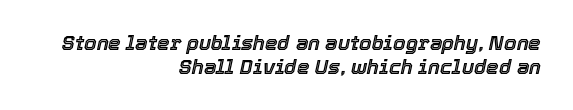
Q: Is the text italic (slanted)? A: Yes, it leans right by about 12 degrees.
Q: Is the text underlined? A: No.
Q: How is the paragraph aligned? A: Right-aligned.
Q: Is the spacing between letters normal or unusually wide? A: Normal.
